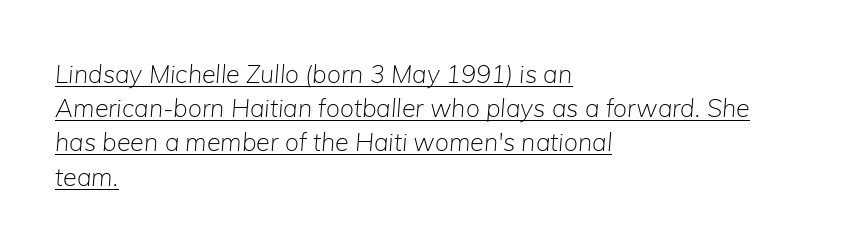
The image shows 25 px text type, italic (leaning right); set left-aligned, normal line spacing (1.37x), normal letter spacing, underlined.
